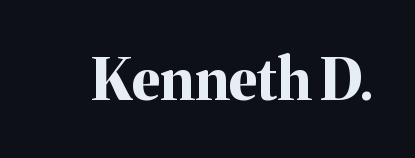
The image shows 58 px bold serif type, upright; set normal letter spacing, not underlined; medium stroke contrast and a medium x-height.
